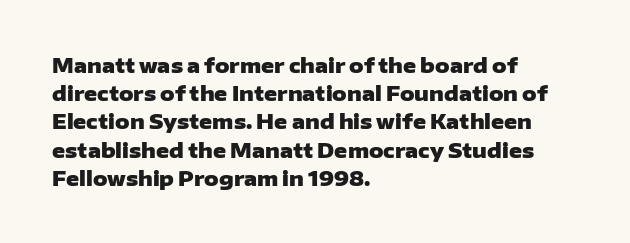
Upright lettering throughout. Each line starts at the same left margin while the right side varies. The passage shown has conventional tracking throughout. The glyphs have the mass of a bold cut. Summary of vertical rhythm: regular, with standard interline spacing. Words float on clear page, feet unadorned.
